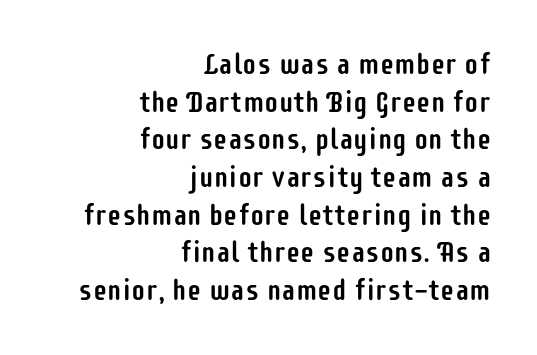
Q: Is the text italic (slanted)? A: No, it is upright.
Q: Is the typeface a serif or a sans-serif typeface? A: Sans-serif.
Q: Is the text underlined? A: No.
Q: How is the paragraph aligned? A: Right-aligned.
Q: Is the spacing between letters normal or unusually wide? A: Normal.
Q: Is the spacing between lines tight, normal or loose? A: Normal.
Q: Width (condensed, normal, or wide)? A: Condensed.
Q: Stroke contrast? A: Low.
Q: x-height? A: Large.
Q: Monospaced? A: No.
